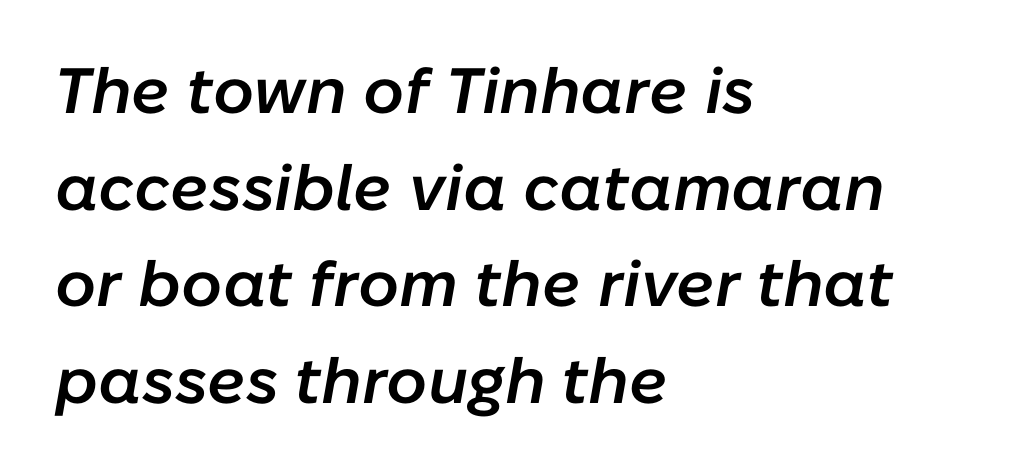
{"italic": "yes", "lean": "right", "slant_degrees": 10, "bold": "semi", "weight": "semibold", "width": "normal", "stroke_contrast": "low", "x_height": "medium", "monospaced": "no", "underline": "no", "align": "left", "line_spacing": "normal", "line_spacing_ratio": 1.51, "letter_spacing": "normal", "letter_spacing_em": 0.0, "glyph_px": 64}
